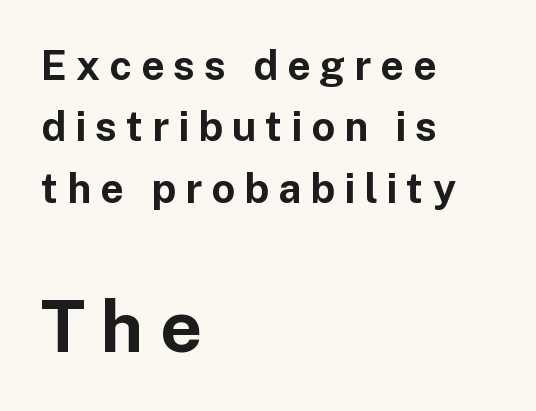
The baseline area is clear. A typesetter would call this heavily tracked-out type. The rendering enlarges the type as you move from the upper chunk to the lower. The face used here is proportionally spaced, like ordinary book or web type. Observe the absence of serifs on each vertical stroke in this sample. These lines sit exactly where default settings would place them.
